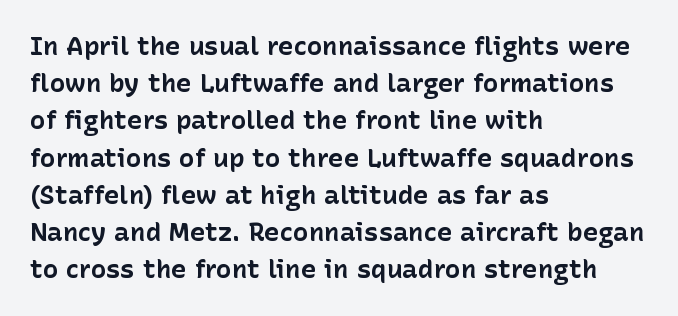
{"italic": "no", "bold": "yes", "underline": "no", "align": "left", "line_spacing": "normal", "line_spacing_ratio": 1.43, "letter_spacing": "normal", "letter_spacing_em": 0.0, "glyph_px": 26}
